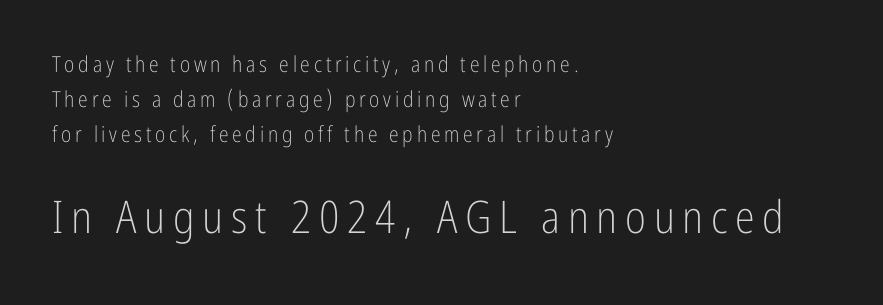
The image shows 45 px light, condensed sans-serif type, upright; set left-aligned, normal line spacing (1.58x), not underlined; the second (bottom) block is 2.05x larger; low stroke contrast and a medium x-height.
